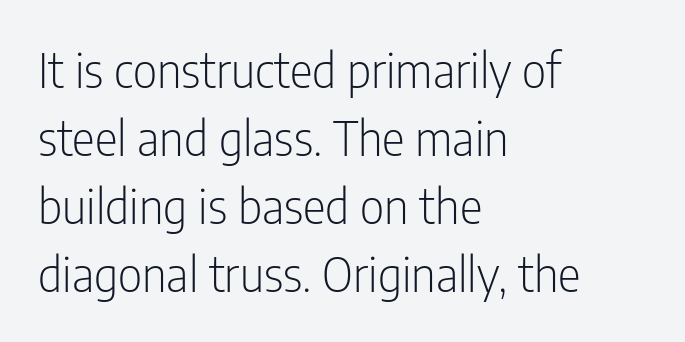
{"serif": "no", "italic": "no", "bold": "no", "weight": "light", "width": "condensed", "stroke_contrast": "low", "x_height": "medium", "monospaced": "no", "underline": "no", "align": "left", "line_spacing": "normal", "line_spacing_ratio": 1.42, "letter_spacing": "normal", "letter_spacing_em": 0.0, "glyph_px": 48}
